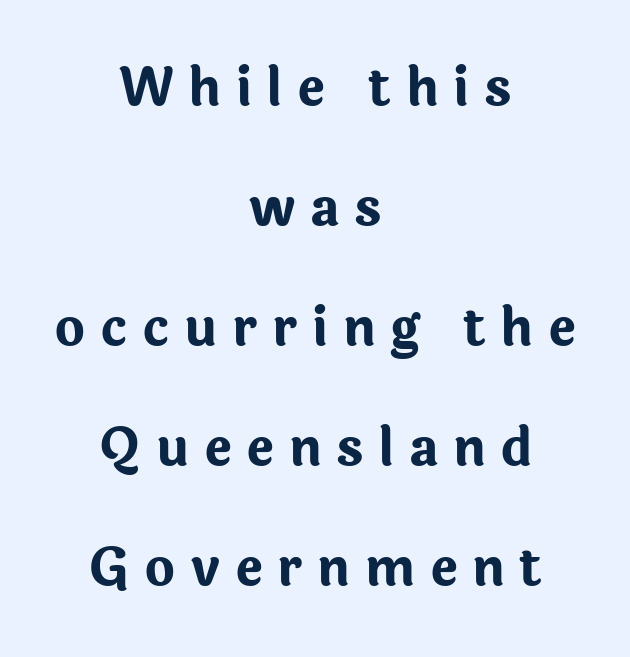
{"serif": "no", "italic": "no", "bold": "yes", "weight": "bold", "width": "normal", "stroke_contrast": "low", "x_height": "medium", "monospaced": "no", "underline": "no", "align": "center", "line_spacing": "loose", "line_spacing_ratio": 2.31, "letter_spacing": "wide", "letter_spacing_em": 0.28, "glyph_px": 52}
